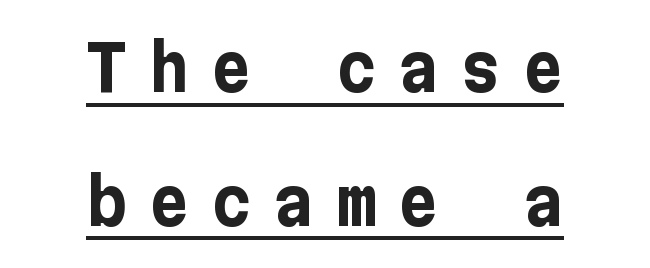
{"serif": "no", "italic": "no", "bold": "yes", "weight": "bold", "width": "normal", "stroke_contrast": "low", "x_height": "medium", "underline": "yes", "align": "center", "line_spacing": "loose", "line_spacing_ratio": 2.12, "letter_spacing": "wide", "letter_spacing_em": 0.34, "glyph_px": 63}
